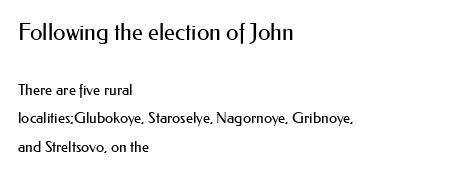
Notice how the stems are strictly vertical — no italics here. Descenders are the only things crossing below the line. The compositor pushed each line to the left boundary. Weight: in the light-to-regular range. Is the letter spacing exaggerated? No — it looks like the ordinary default.
